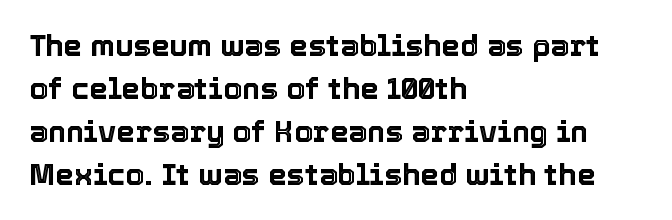
The image shows 30 px text type, upright; set left-aligned, normal line spacing (1.43x), normal letter spacing, not underlined; a medium x-height.
